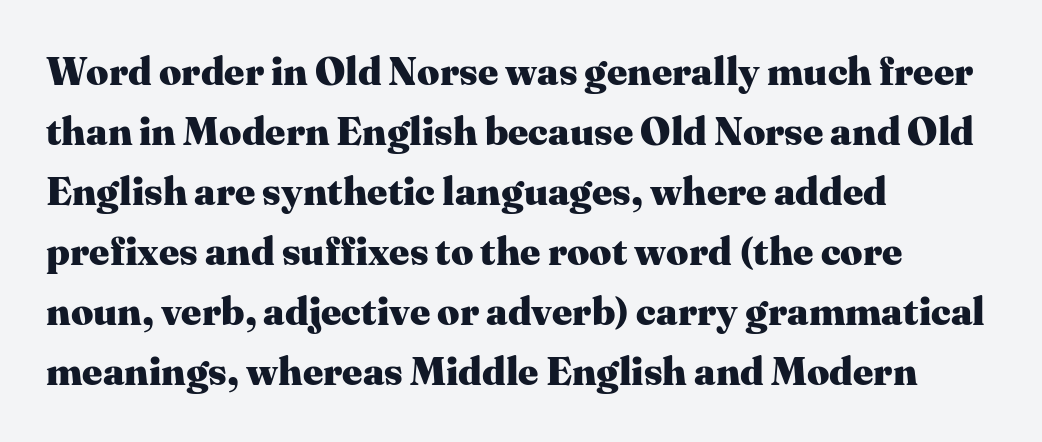
{"serif": "yes", "italic": "no", "bold": "yes", "weight": "heavy", "width": "normal", "stroke_contrast": "medium", "x_height": "medium", "monospaced": "no", "underline": "no", "align": "left", "line_spacing": "normal", "line_spacing_ratio": 1.54, "letter_spacing": "normal", "letter_spacing_em": 0.0, "glyph_px": 39}
